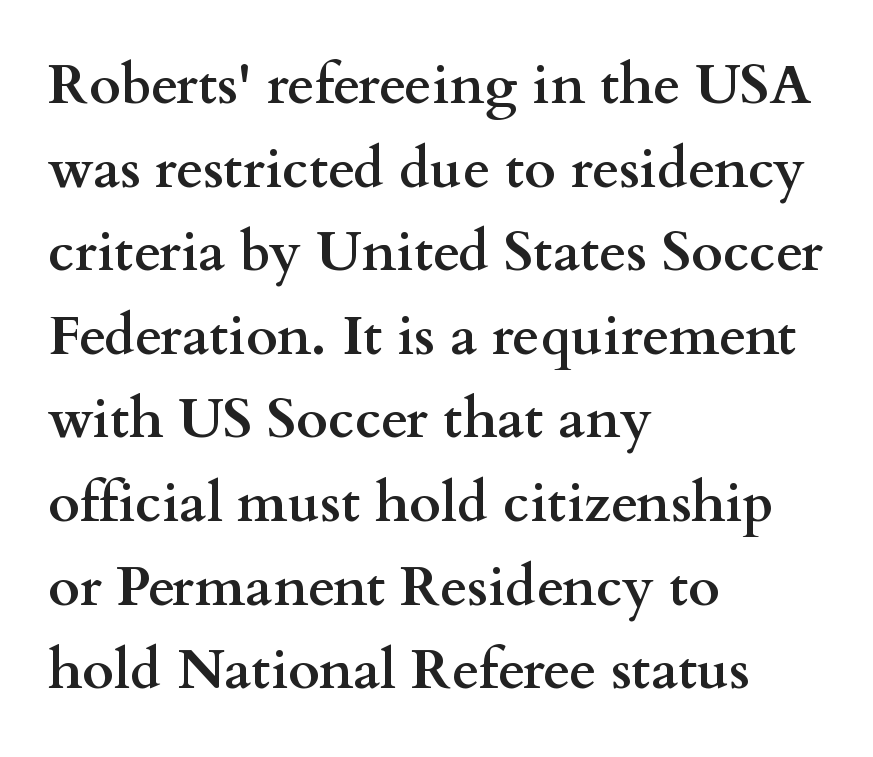
The image shows 55 px semibold, wide serif type, upright; set left-aligned, normal line spacing (1.52x), normal letter spacing, not underlined; medium stroke contrast and a small x-height.
